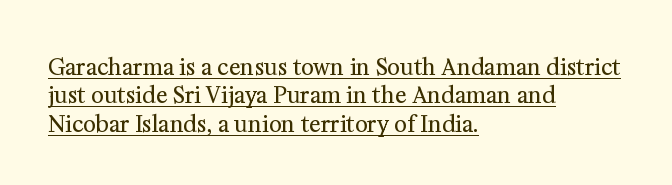
{"italic": "no", "bold": "no", "underline": "yes", "align": "left", "line_spacing": "normal", "line_spacing_ratio": 1.29, "letter_spacing": "normal", "letter_spacing_em": 0.0, "glyph_px": 22}
